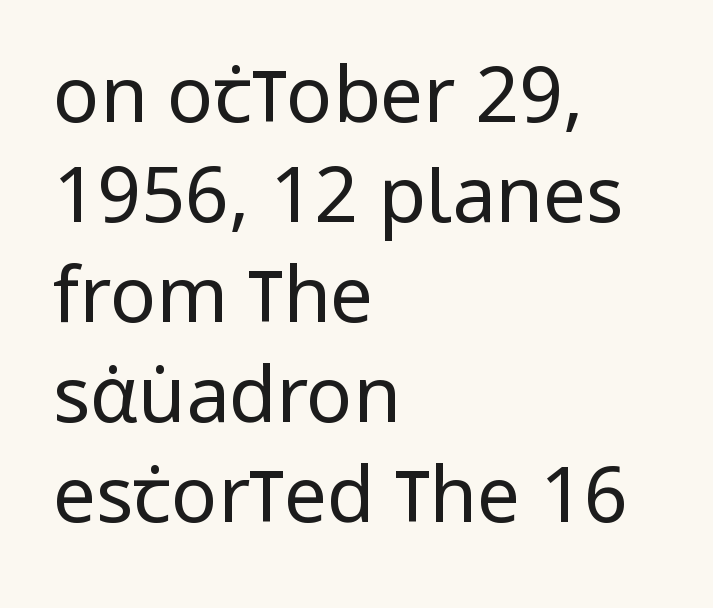
Q: Is the text bold? A: No.
Q: Is the text italic (slanted)? A: No, it is upright.
Q: Is the typeface a serif or a sans-serif typeface? A: Sans-serif.
Q: Is the text underlined? A: No.
Q: How is the paragraph aligned? A: Left-aligned.
Q: Is the spacing between letters normal or unusually wide? A: Normal.
Q: Is the spacing between lines tight, normal or loose? A: Normal.
Q: Width (condensed, normal, or wide)? A: Condensed.
Q: Stroke contrast? A: Low.
Q: x-height? A: Large.
Q: Monospaced? A: No.
